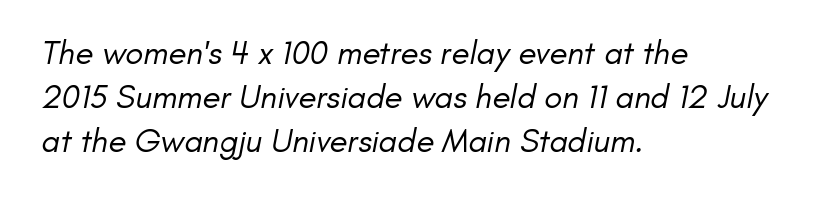
{"serif": "no", "bold": "no", "weight": "regular", "width": "normal", "stroke_contrast": "low", "x_height": "small", "monospaced": "no", "underline": "no", "align": "left", "line_spacing": "normal", "line_spacing_ratio": 1.33, "letter_spacing": "normal", "letter_spacing_em": 0.0, "glyph_px": 33}
